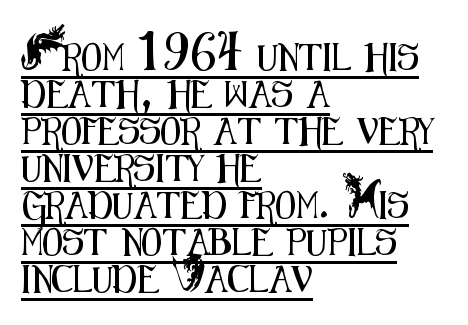
The image shows 27 px text type, upright; set left-aligned, normal line spacing (1.37x), normal letter spacing, underlined.
